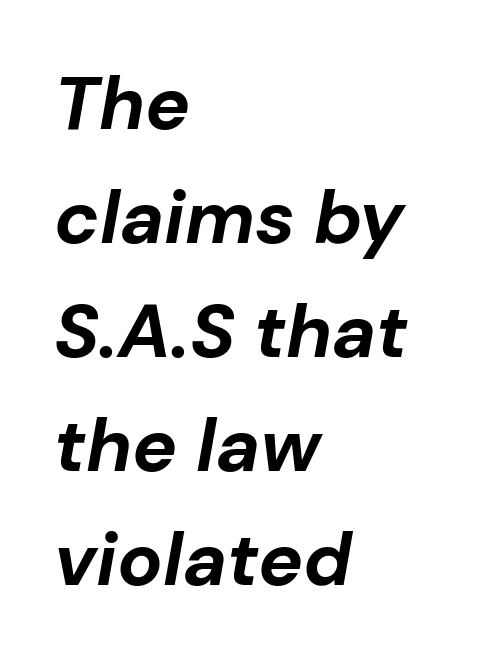
Q: Is the text bold? A: Yes.
Q: Is the text italic (slanted)? A: Yes, it leans right by about 10 degrees.
Q: Is the text underlined? A: No.
Q: How is the paragraph aligned? A: Left-aligned.
Q: Is the spacing between letters normal or unusually wide? A: Normal.
Q: Is the spacing between lines tight, normal or loose? A: Normal.
Q: Width (condensed, normal, or wide)? A: Normal.
Q: Stroke contrast? A: Low.
Q: x-height? A: Medium.
Q: Monospaced? A: No.
